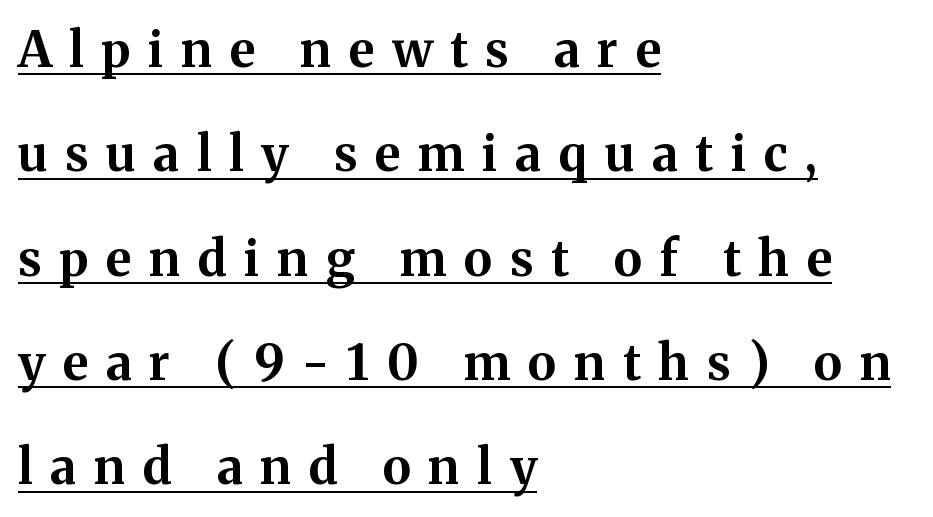
Q: Is the text bold? A: Yes.
Q: Is the text italic (slanted)? A: No, it is upright.
Q: Is the typeface a serif or a sans-serif typeface? A: Serif.
Q: Is the text underlined? A: Yes.
Q: How is the paragraph aligned? A: Left-aligned.
Q: Is the spacing between letters normal or unusually wide? A: Unusually wide.
Q: Is the spacing between lines tight, normal or loose? A: Loose.
Q: Width (condensed, normal, or wide)? A: Normal.
Q: Stroke contrast? A: Medium.
Q: x-height? A: Medium.
Q: Monospaced? A: No.
